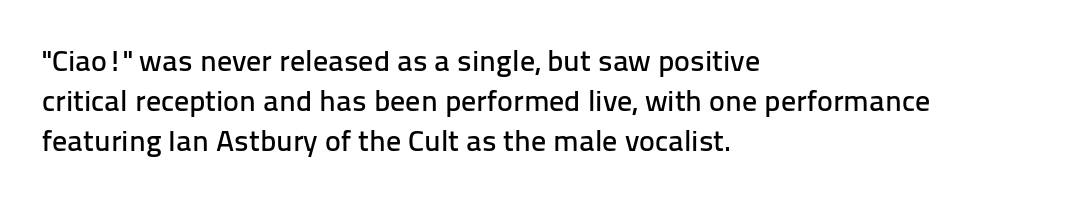
{"serif": "no", "italic": "no", "width": "normal", "stroke_contrast": "low", "x_height": "medium", "monospaced": "no", "underline": "no", "align": "left", "line_spacing": "normal", "line_spacing_ratio": 1.33, "letter_spacing": "normal", "letter_spacing_em": 0.0, "glyph_px": 30}
